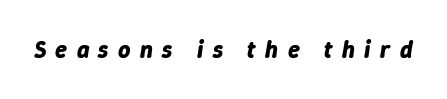
The image shows 24 px bold type, italic (leaning right); set unusually wide letter spacing (+0.39 em), not underlined.
